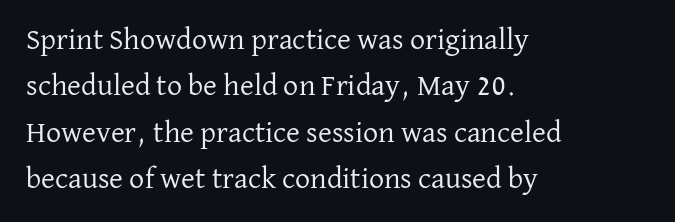
The passage shown is not underscored anywhere. I'd call this a serif setting — the letters wear small feet. These lines are set flush left with a ragged right edge. The font is comparable to plain body text, perhaps lighter. Interline gaps are of average width in this sample. You can tell it's not italic because the verticals are truly vertical.
